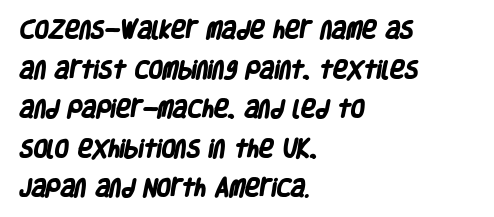
Q: Is the text bold? A: Yes.
Q: Is the text underlined? A: No.
Q: How is the paragraph aligned? A: Left-aligned.
Q: Is the spacing between letters normal or unusually wide? A: Normal.
Q: Is the spacing between lines tight, normal or loose? A: Loose.
